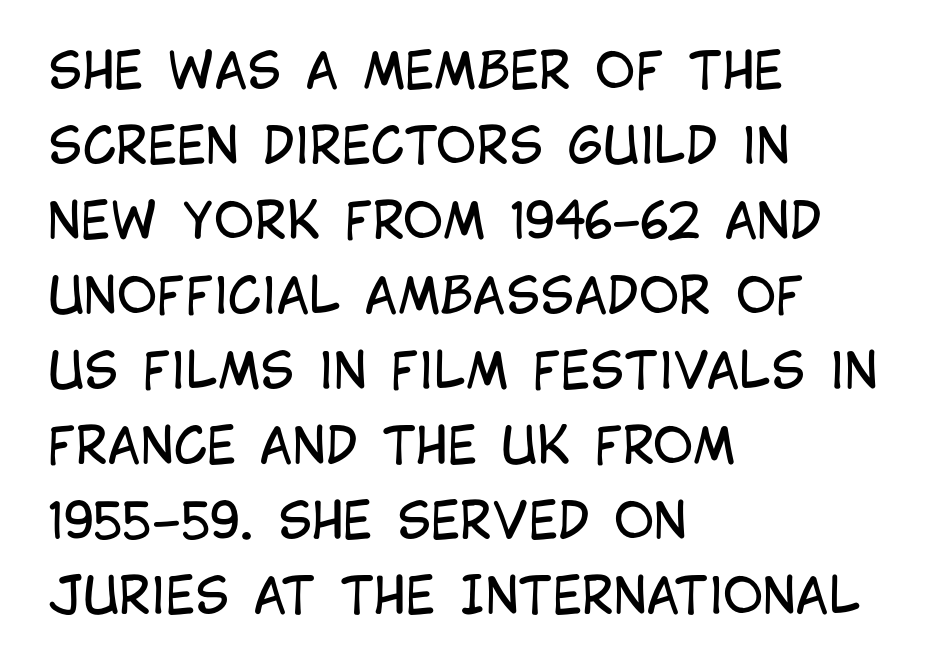
Does extra space separate the letters? No, they use regular spacing. Does the leading feel generous? No, just average. Teacher's note: observe the even left margin — that is flush-left alignment. This rendering features lettering with no underline.
